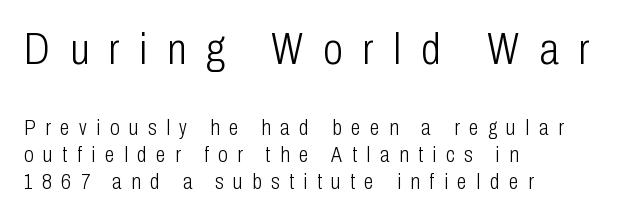
Q: Is the text bold? A: No.
Q: Is the text italic (slanted)? A: No, it is upright.
Q: Is the typeface a serif or a sans-serif typeface? A: Sans-serif.
Q: Is the text underlined? A: No.
Q: How is the paragraph aligned? A: Left-aligned.
Q: Is the spacing between letters normal or unusually wide? A: Unusually wide.
Q: Which block of text is set in a larger size, the first (top) or the second (bottom)? A: The first (top) one.
Q: Width (condensed, normal, or wide)? A: Condensed.
Q: Stroke contrast? A: Low.
Q: x-height? A: Medium.
Q: Monospaced? A: No.
